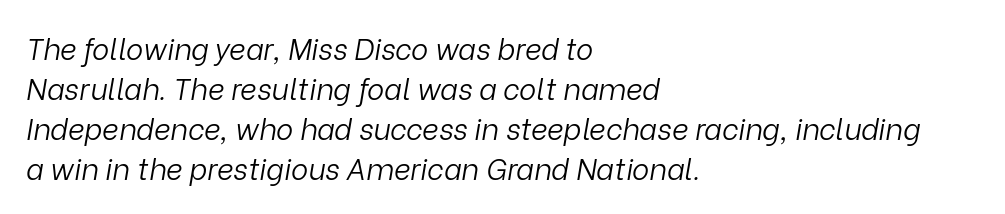
{"italic": "yes", "lean": "right", "slant_degrees": 9, "bold": "no", "weight": "light", "width": "normal", "stroke_contrast": "low", "x_height": "medium", "monospaced": "no", "underline": "no", "align": "left", "line_spacing": "normal", "line_spacing_ratio": 1.38, "letter_spacing": "normal", "letter_spacing_em": 0.0, "glyph_px": 29}
